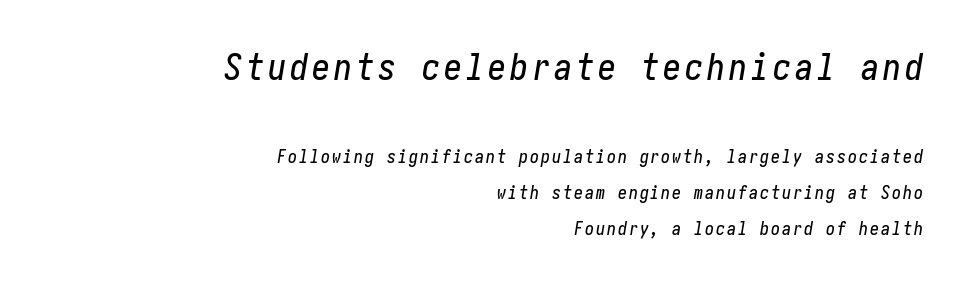
The image shows 36 px condensed type, italic (leaning right); set right-aligned, loose line spacing (2.0x), not underlined; the first (top) block is 2.0x larger; low stroke contrast and a medium x-height.
